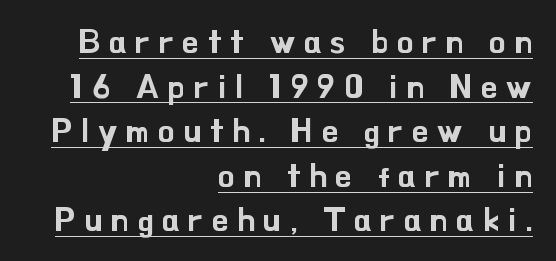
Q: Is the text italic (slanted)? A: No, it is upright.
Q: Is the typeface a serif or a sans-serif typeface? A: Sans-serif.
Q: Is the text underlined? A: Yes.
Q: How is the paragraph aligned? A: Right-aligned.
Q: Is the spacing between letters normal or unusually wide? A: Unusually wide.
Q: Is the spacing between lines tight, normal or loose? A: Normal.
Q: Width (condensed, normal, or wide)? A: Normal.
Q: Stroke contrast? A: Low.
Q: x-height? A: Small.
Q: Monospaced? A: No.
